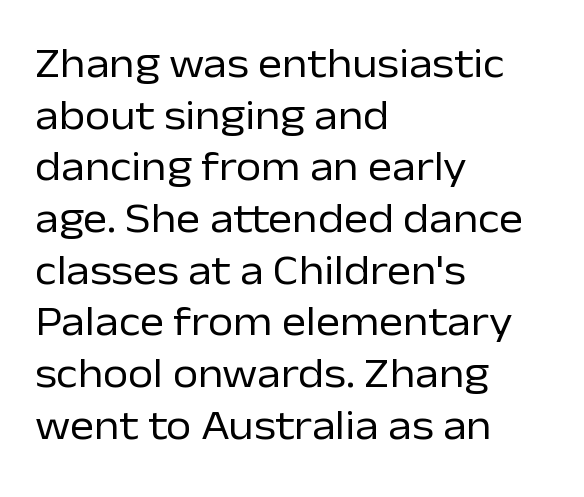
The image shows 41 px regular-weight sans-serif type, upright; set left-aligned, normal line spacing (1.26x), normal letter spacing, not underlined; low stroke contrast and a medium x-height.
